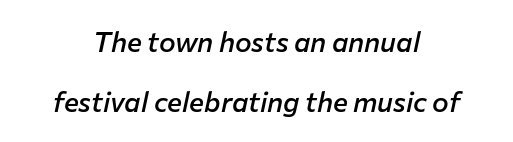
Q: Is the text bold? A: Semi-bold.
Q: Is the text italic (slanted)? A: Yes, it leans right by about 12 degrees.
Q: Is the text underlined? A: No.
Q: How is the paragraph aligned? A: Centered.
Q: Is the spacing between letters normal or unusually wide? A: Normal.
Q: Is the spacing between lines tight, normal or loose? A: Loose.
Q: Width (condensed, normal, or wide)? A: Normal.
Q: Stroke contrast? A: Low.
Q: x-height? A: Medium.
Q: Monospaced? A: No.
